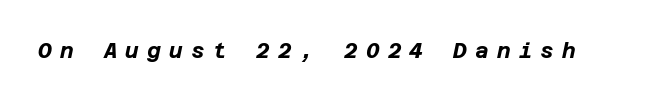
Q: Is the text bold? A: Yes.
Q: Is the text italic (slanted)? A: Yes, it leans right by about 12 degrees.
Q: Is the text underlined? A: No.
Q: Is the spacing between letters normal or unusually wide? A: Unusually wide.
